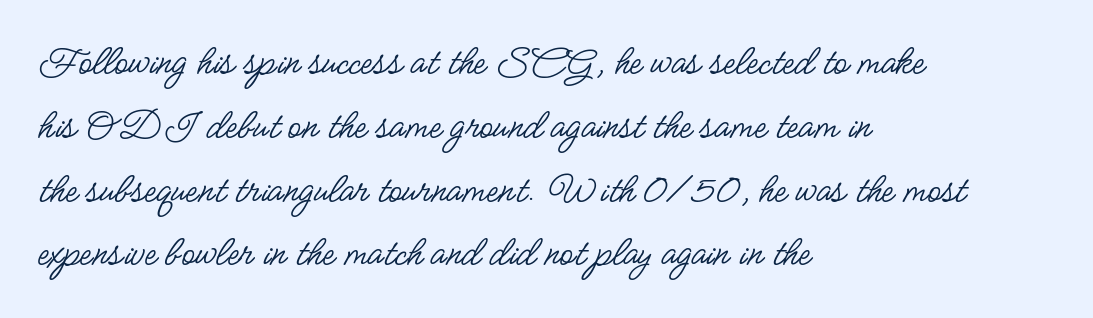
Stroke terminals: plain, sans-serif. This sample has the flowing, uneven cadence of proportional lettering. Check under the words: just untouched page. Summary of weight: not heavy and not bold.
